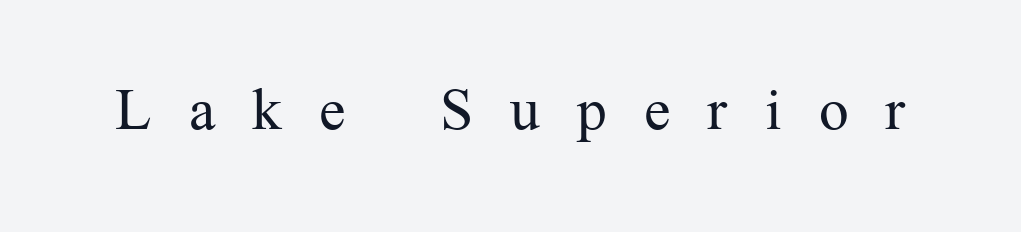
{"serif": "yes", "italic": "no", "bold": "no", "weight": "light", "width": "normal", "stroke_contrast": "medium", "x_height": "medium", "monospaced": "no", "underline": "no", "letter_spacing": "wide", "letter_spacing_em": 0.47, "glyph_px": 79}
